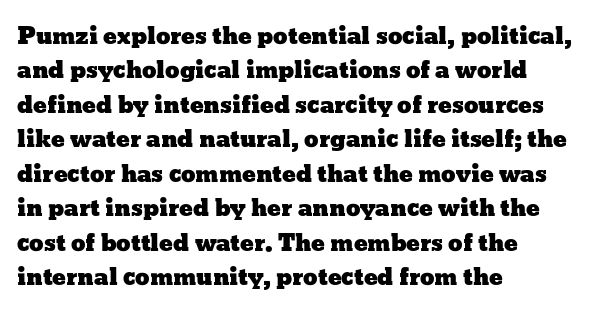
Q: Is the text italic (slanted)? A: No, it is upright.
Q: Is the text underlined? A: No.
Q: How is the paragraph aligned? A: Left-aligned.
Q: Is the spacing between letters normal or unusually wide? A: Normal.
Q: Is the spacing between lines tight, normal or loose? A: Normal.
